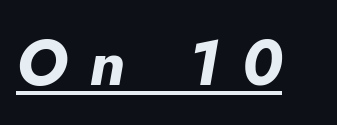
Q: Is the text bold? A: Yes.
Q: Is the text italic (slanted)? A: Yes, it leans right by about 5 degrees.
Q: Is the text underlined? A: Yes.
Q: Is the spacing between letters normal or unusually wide? A: Unusually wide.
Q: Width (condensed, normal, or wide)? A: Normal.
Q: Stroke contrast? A: Low.
Q: x-height? A: Small.
Q: Monospaced? A: No.
